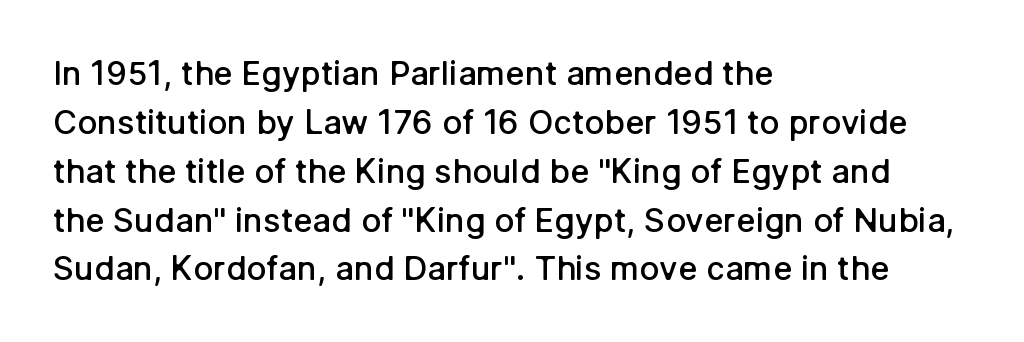
Compared with typical body copy, the letter spacing here is the same. Horizontal bands of white between lines are of average thickness. Posture: upright roman. What kind of face is this? One without serifs — a sans. Stroke thickness is moderately raised; the sample reads as semibold. Left-aligned paragraph, ragged on the right.
